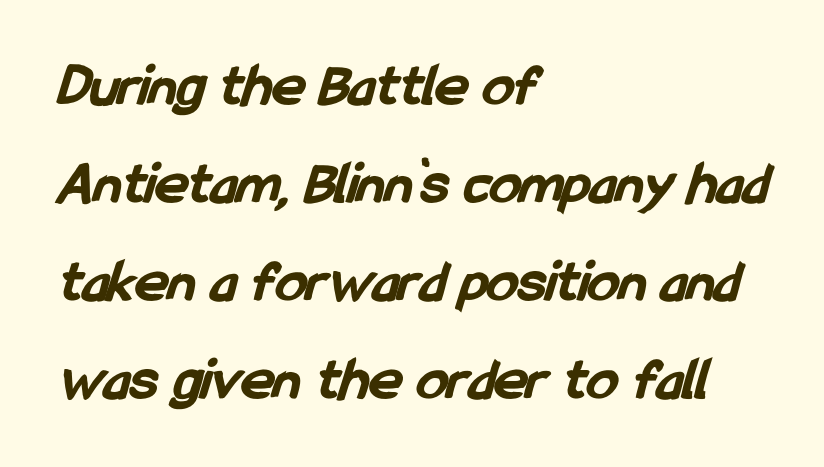
Q: Is the text bold? A: Yes.
Q: Is the typeface a serif or a sans-serif typeface? A: Sans-serif.
Q: Is the text underlined? A: No.
Q: How is the paragraph aligned? A: Left-aligned.
Q: Is the spacing between letters normal or unusually wide? A: Normal.
Q: Is the spacing between lines tight, normal or loose? A: Normal.
Q: Width (condensed, normal, or wide)? A: Condensed.
Q: Stroke contrast? A: Low.
Q: x-height? A: Medium.
Q: Monospaced? A: No.
